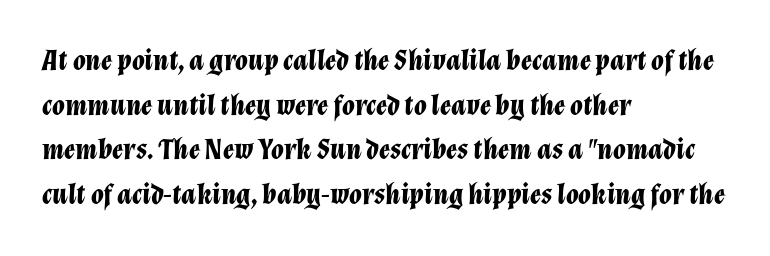
{"italic": "yes", "lean": "right", "slant_degrees": 12, "bold": "yes", "weight": "bold", "width": "normal", "stroke_contrast": "low", "x_height": "medium", "monospaced": "no", "underline": "no", "align": "left", "line_spacing": "normal", "line_spacing_ratio": 1.54, "letter_spacing": "normal", "letter_spacing_em": 0.0, "glyph_px": 29}
